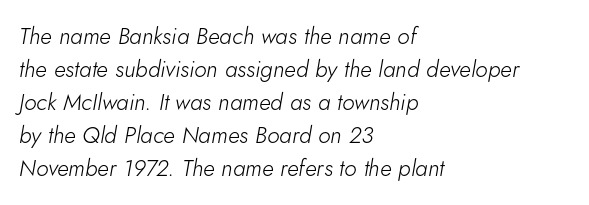
What's the leading like? Ordinary, nothing unusual. Style check: oblique. Clear beneath every line of the passage. Weight: in the light-to-regular range. Words appear dense and cohesive because spacing is normal. Which margin do the lines hug? The left one — the right edge is uneven.
